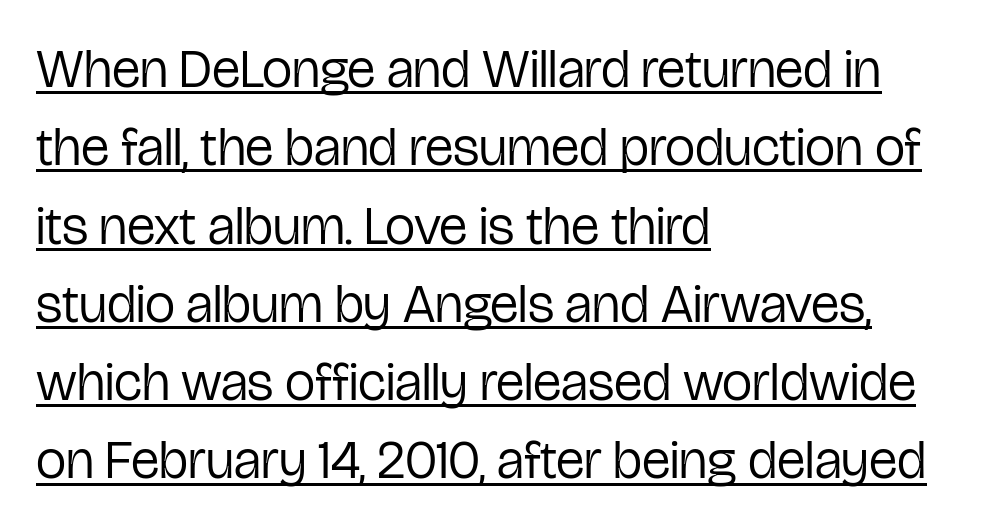
{"serif": "no", "italic": "no", "bold": "no", "weight": "regular", "width": "condensed", "stroke_contrast": "low", "x_height": "medium", "monospaced": "no", "underline": "yes", "align": "left", "line_spacing": "normal", "line_spacing_ratio": 1.45, "letter_spacing": "normal", "letter_spacing_em": 0.0, "glyph_px": 54}
